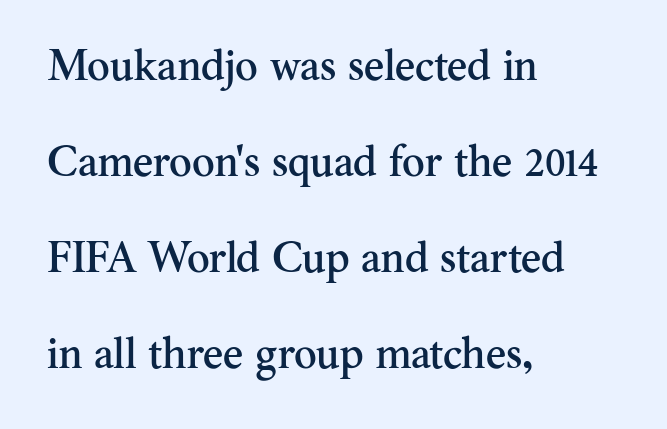
The string is rendered with underlining switched off. These lines stand farther apart than default settings would place them. Serif or sans? Serif — the stroke terminals have little feet. The rendering uses natural spacing where letterforms have individual widths. The lines are quadded left. The line texture is even and compact thanks to regular tracking.
